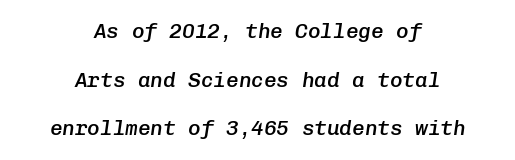
The image shows 21 px text type, italic (leaning right); set centered, loose line spacing (2.31x), normal letter spacing, not underlined.
